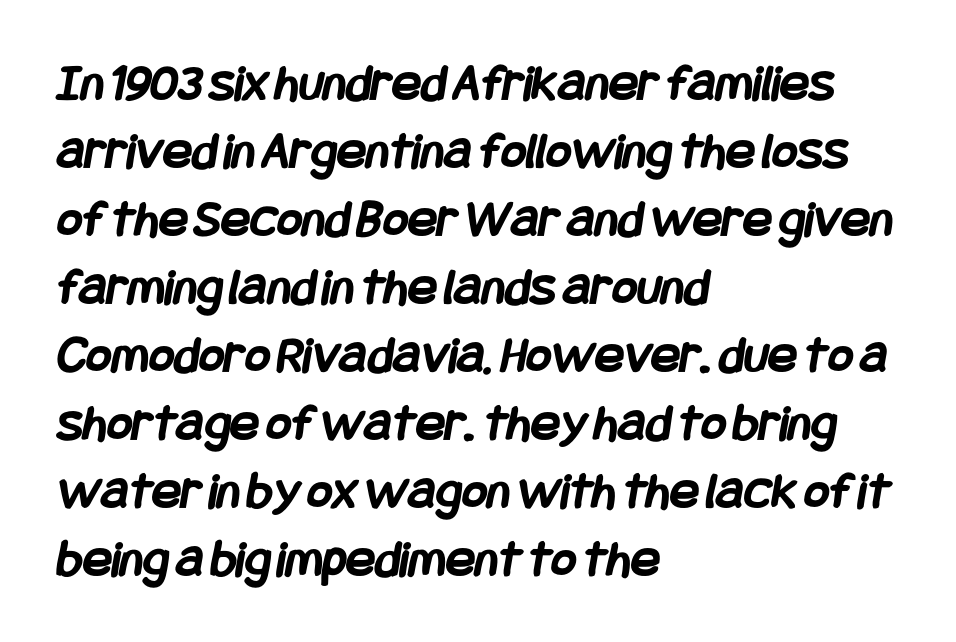
Compared with typical paragraphs, the rows here are spaced about the same. Teacher's note: observe the even left margin — that is flush-left alignment. Notice how thick the strokes are: this is what a full bold looks like. There is no visible air inserted between adjacent glyphs. Anything drawn beneath the words? Only blank space. The characters display no serif detailing; their extremities are plain.
